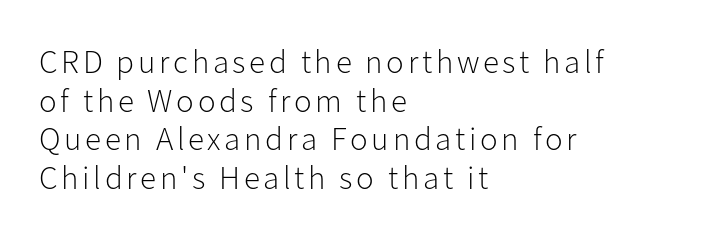
Q: Is the text bold? A: No.
Q: Is the text italic (slanted)? A: No, it is upright.
Q: Is the typeface a serif or a sans-serif typeface? A: Sans-serif.
Q: Is the text underlined? A: No.
Q: How is the paragraph aligned? A: Left-aligned.
Q: Width (condensed, normal, or wide)? A: Normal.
Q: Stroke contrast? A: Low.
Q: x-height? A: Medium.
Q: Monospaced? A: No.
